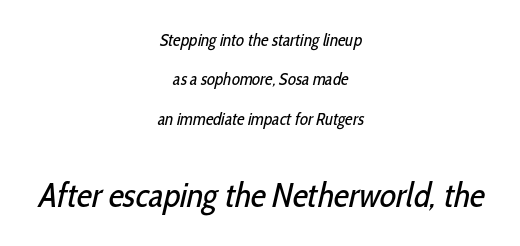
Q: Is the text bold? A: No.
Q: Is the typeface a serif or a sans-serif typeface? A: Sans-serif.
Q: Is the text underlined? A: No.
Q: How is the paragraph aligned? A: Centered.
Q: Is the spacing between letters normal or unusually wide? A: Normal.
Q: Is the spacing between lines tight, normal or loose? A: Loose.
Q: Which block of text is set in a larger size, the first (top) or the second (bottom)? A: The second (bottom) one.
Q: Width (condensed, normal, or wide)? A: Condensed.
Q: Stroke contrast? A: Low.
Q: x-height? A: Medium.
Q: Monospaced? A: No.
